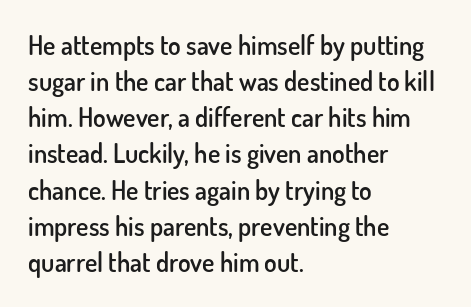
Designer's note — italics off, roman on. The sample has been set in demibold, a notch under bold. Anything drawn beneath the words? Only blank space. Does the copy run flush right? No — it runs flush left. The lines sit at an ordinary, default distance from one another.
